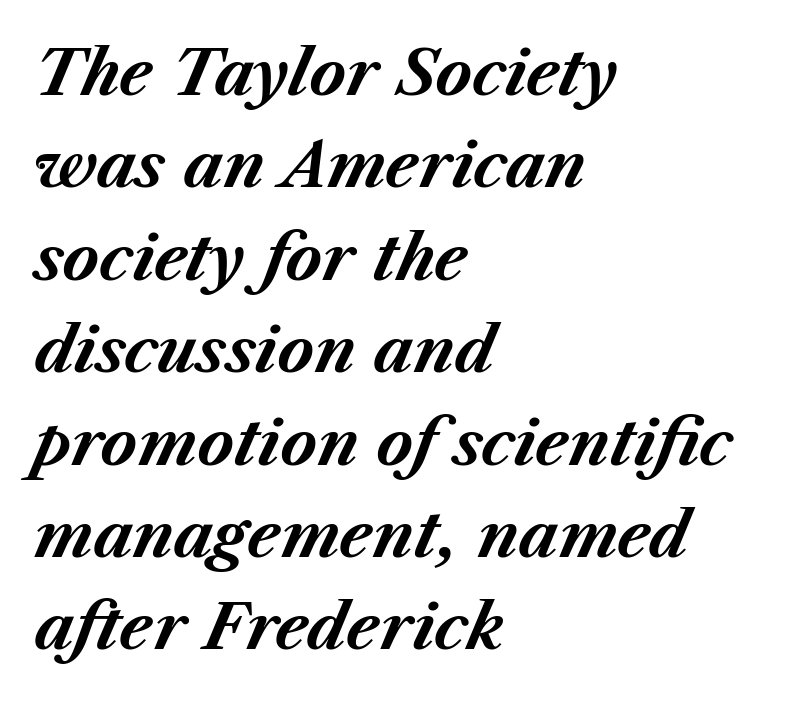
The image shows 62 px bold type, italic (leaning right); set left-aligned, normal line spacing (1.49x), normal letter spacing, not underlined; medium stroke contrast and a medium x-height.
